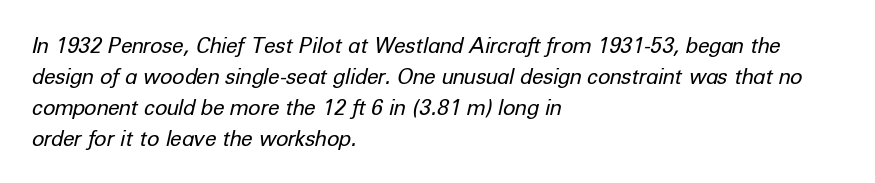
Regarding leading, the lines here are spaced in the standard way. Summary of weight: not heavy and not bold. Layout note: lines flush left. Posture: slanted. The passage shown is not underscored anywhere. The line texture is even and compact thanks to regular tracking.
